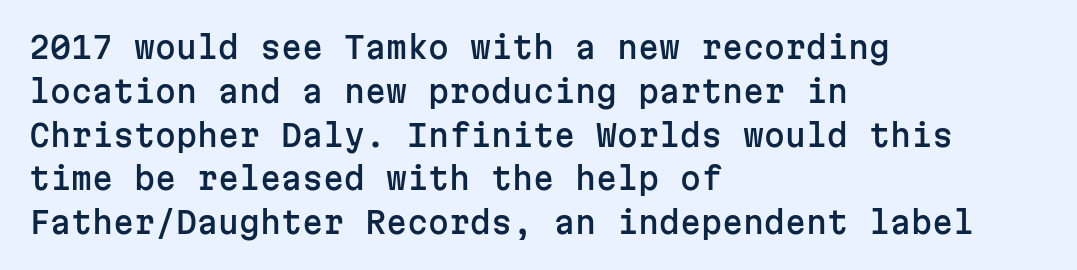
{"serif": "no", "italic": "no", "width": "normal", "stroke_contrast": "low", "x_height": "medium", "monospaced": "yes", "underline": "no", "align": "left", "line_spacing": "normal", "line_spacing_ratio": 1.46, "letter_spacing": "normal", "letter_spacing_em": 0.0, "glyph_px": 30}
